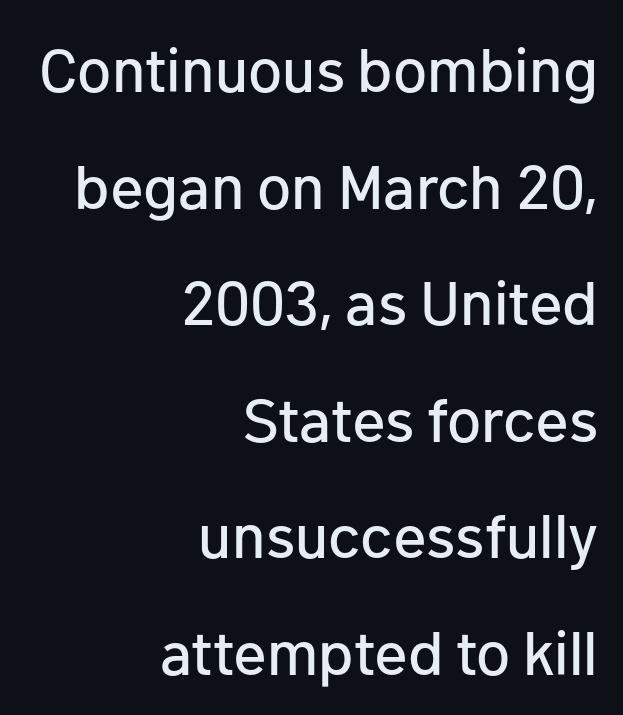
The image shows 62 px sans-serif type, upright; set right-aligned, line spacing 1.88x, normal letter spacing, not underlined; low stroke contrast and a medium x-height.
